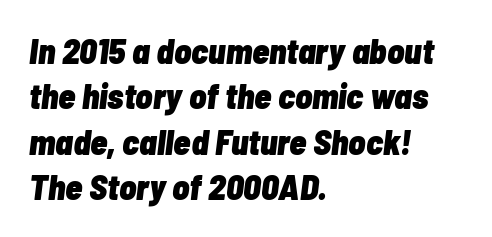
The image shows 35 px heavy, condensed type, italic (leaning right); set left-aligned, normal line spacing (1.3x), normal letter spacing, not underlined; low stroke contrast and a medium x-height.
